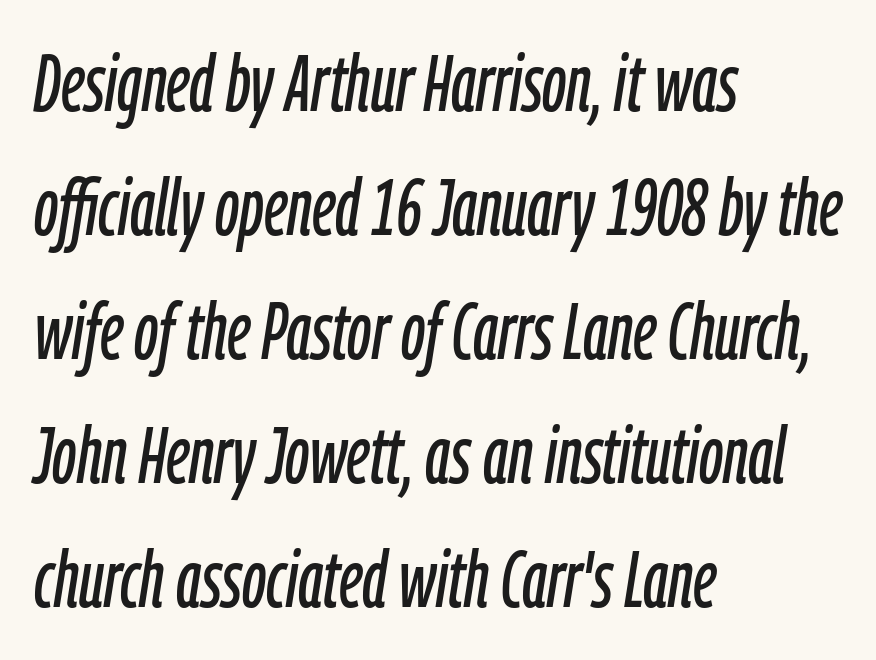
Q: Is the text italic (slanted)? A: Yes, it leans right by about 9 degrees.
Q: Is the text underlined? A: No.
Q: How is the paragraph aligned? A: Left-aligned.
Q: Is the spacing between letters normal or unusually wide? A: Normal.
Q: Is the spacing between lines tight, normal or loose? A: Normal.
Q: Width (condensed, normal, or wide)? A: Condensed.
Q: Stroke contrast? A: Low.
Q: x-height? A: Medium.
Q: Monospaced? A: No.
